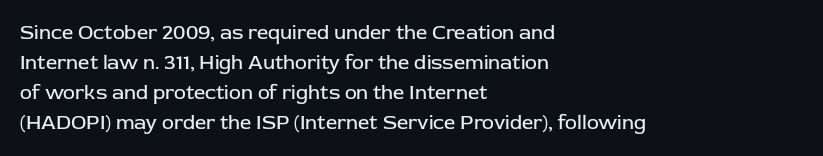
Q: Is the text bold? A: No.
Q: Is the text italic (slanted)? A: No, it is upright.
Q: Is the text underlined? A: No.
Q: How is the paragraph aligned? A: Left-aligned.
Q: Is the spacing between letters normal or unusually wide? A: Normal.
Q: Is the spacing between lines tight, normal or loose? A: Normal.
